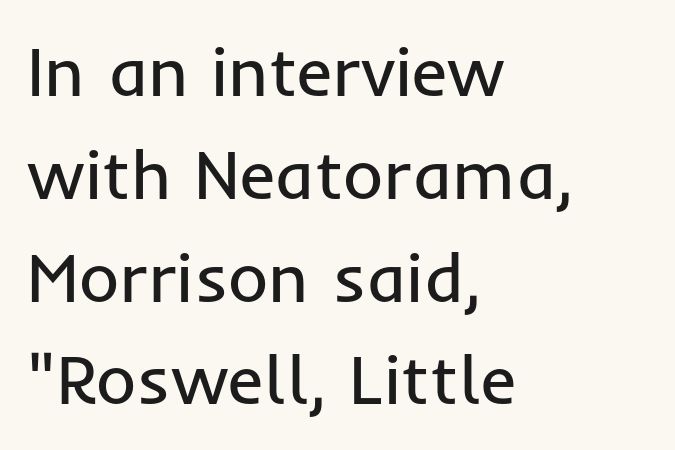
{"serif": "no", "italic": "no", "bold": "no", "weight": "regular", "width": "normal", "stroke_contrast": "low", "x_height": "medium", "monospaced": "no", "underline": "no", "align": "left", "line_spacing": "normal", "line_spacing_ratio": 1.49, "letter_spacing": "normal", "letter_spacing_em": 0.0, "glyph_px": 69}
